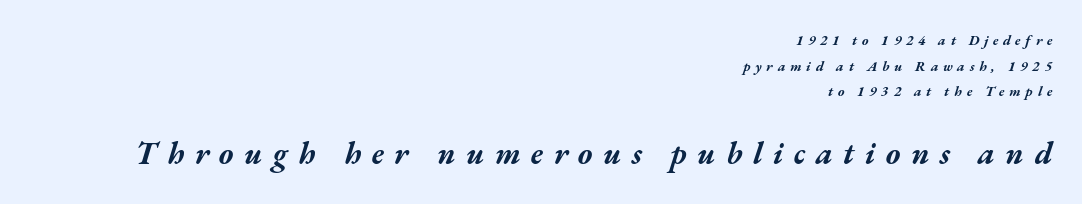
{"italic": "yes", "lean": "right", "slant_degrees": 17, "bold": "yes", "weight": "bold", "width": "wide", "stroke_contrast": "medium", "x_height": "medium", "monospaced": "no", "underline": "no", "align": "right", "line_spacing_ratio": 1.83, "letter_spacing": "wide", "letter_spacing_em": 0.34, "larger_block": "second", "size_ratio": 2.21, "glyph_px": 31}
